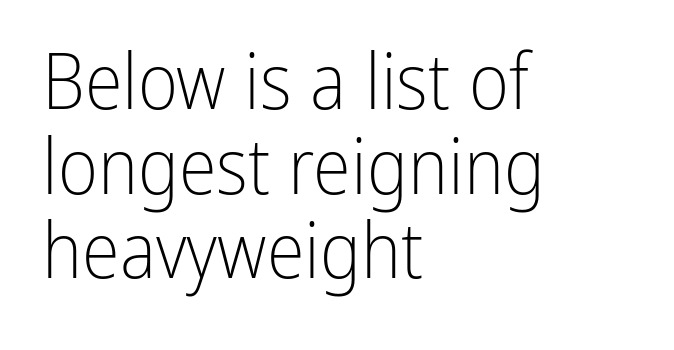
Q: Is the text bold? A: No.
Q: Is the text italic (slanted)? A: No, it is upright.
Q: Is the typeface a serif or a sans-serif typeface? A: Sans-serif.
Q: Is the text underlined? A: No.
Q: How is the paragraph aligned? A: Left-aligned.
Q: Is the spacing between letters normal or unusually wide? A: Normal.
Q: Is the spacing between lines tight, normal or loose? A: Tight.
Q: Width (condensed, normal, or wide)? A: Condensed.
Q: Stroke contrast? A: Low.
Q: x-height? A: Medium.
Q: Monospaced? A: No.
